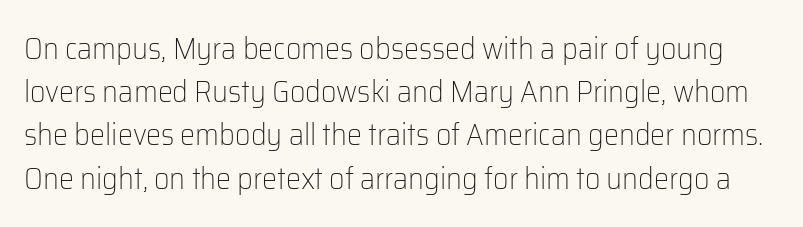
Q: Is the text bold? A: No.
Q: Is the text italic (slanted)? A: No, it is upright.
Q: Is the typeface a serif or a sans-serif typeface? A: Sans-serif.
Q: Is the text underlined? A: No.
Q: Is the spacing between letters normal or unusually wide? A: Normal.
Q: Is the spacing between lines tight, normal or loose? A: Normal.
Q: Width (condensed, normal, or wide)? A: Normal.
Q: Stroke contrast? A: Low.
Q: x-height? A: Medium.
Q: Monospaced? A: No.
